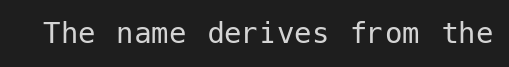
No feet cap the strokes, marking this as sans-serif type. The type is set solid horizontally, with unmodified tracking. Italic? Not at all — the glyphs are vertical. Is the type heavy? It reads as light-to-regular instead.
